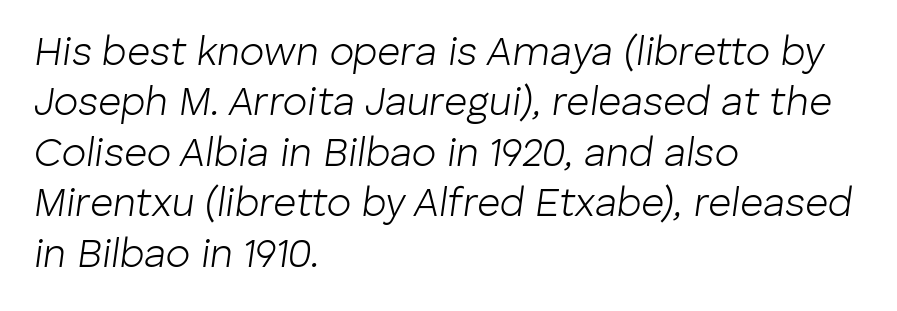
The image shows 40 px light type, italic (leaning right); set left-aligned, normal line spacing (1.26x), normal letter spacing, not underlined; low stroke contrast and a medium x-height.
